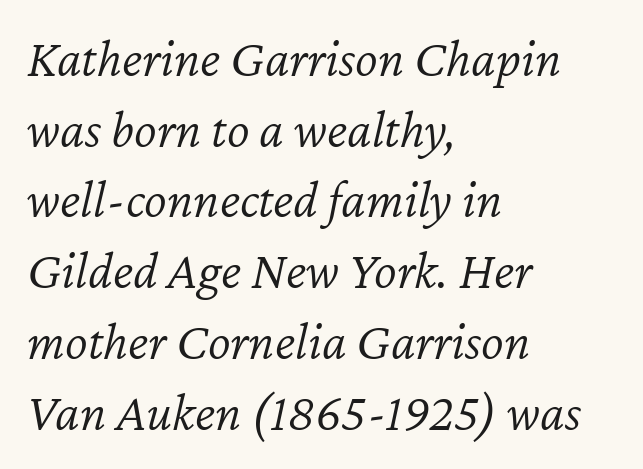
Q: Is the text bold? A: No.
Q: Is the text italic (slanted)? A: Yes, it leans right by about 12 degrees.
Q: Is the text underlined? A: No.
Q: How is the paragraph aligned? A: Left-aligned.
Q: Is the spacing between letters normal or unusually wide? A: Normal.
Q: Is the spacing between lines tight, normal or loose? A: Normal.
Q: Width (condensed, normal, or wide)? A: Normal.
Q: Stroke contrast? A: Low.
Q: x-height? A: Medium.
Q: Monospaced? A: No.
